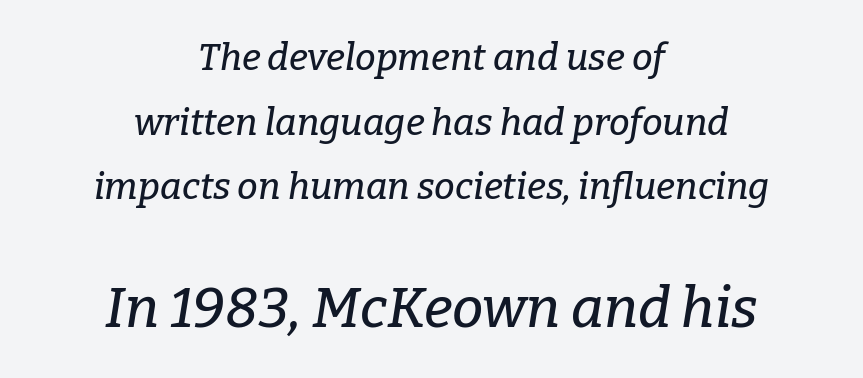
The image shows 56 px serif type, italic (leaning right); set centered, line spacing 1.75x, normal letter spacing, not underlined; the second (bottom) block is 1.51x larger; low stroke contrast and a medium x-height.
